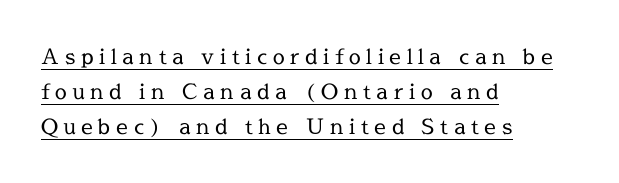
{"italic": "no", "bold": "no", "underline": "yes", "align": "left", "line_spacing": "normal", "line_spacing_ratio": 1.67, "letter_spacing": "wide", "letter_spacing_em": 0.27, "glyph_px": 21}
